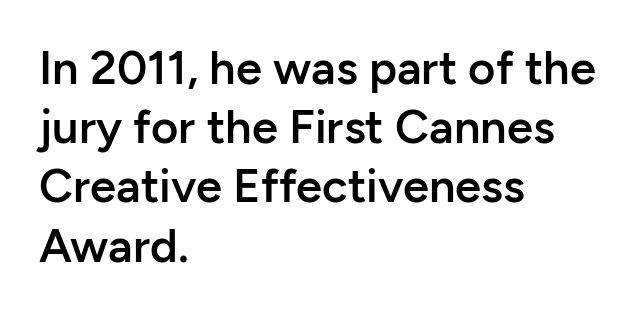
Line starts are locked; line ends wander. No extra tracking has been applied to these lines. Classification — sans serif. Clear beneath every line of the passage. Vertical spacing — default.
